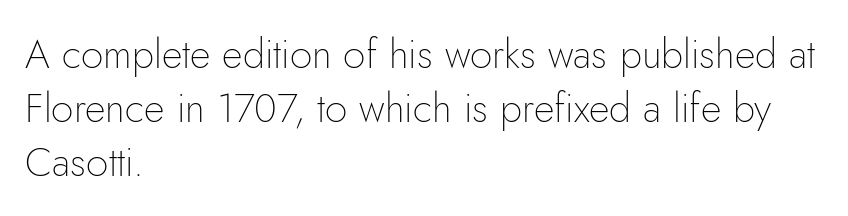
Q: Is the text bold? A: No.
Q: Is the text italic (slanted)? A: No, it is upright.
Q: Is the typeface a serif or a sans-serif typeface? A: Sans-serif.
Q: Is the text underlined? A: No.
Q: How is the paragraph aligned? A: Left-aligned.
Q: Is the spacing between letters normal or unusually wide? A: Normal.
Q: Is the spacing between lines tight, normal or loose? A: Normal.
Q: Width (condensed, normal, or wide)? A: Normal.
Q: Stroke contrast? A: Low.
Q: x-height? A: Small.
Q: Monospaced? A: No.
